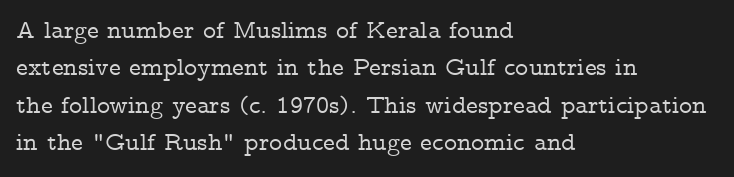
The image shows 25 px text type, upright; set left-aligned, normal line spacing (1.5x), normal letter spacing, not underlined.
